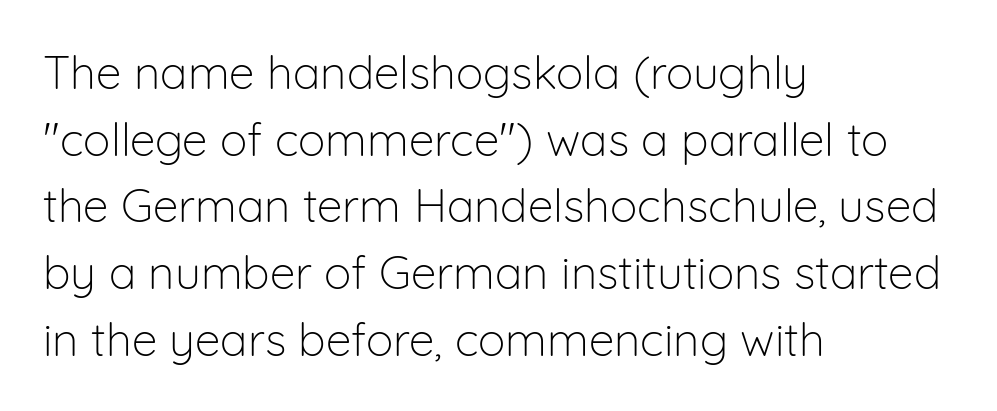
Q: Is the text bold? A: No.
Q: Is the text italic (slanted)? A: No, it is upright.
Q: Is the typeface a serif or a sans-serif typeface? A: Sans-serif.
Q: Is the text underlined? A: No.
Q: How is the paragraph aligned? A: Left-aligned.
Q: Is the spacing between letters normal or unusually wide? A: Normal.
Q: Is the spacing between lines tight, normal or loose? A: Normal.
Q: Width (condensed, normal, or wide)? A: Normal.
Q: Stroke contrast? A: Low.
Q: x-height? A: Medium.
Q: Monospaced? A: No.
